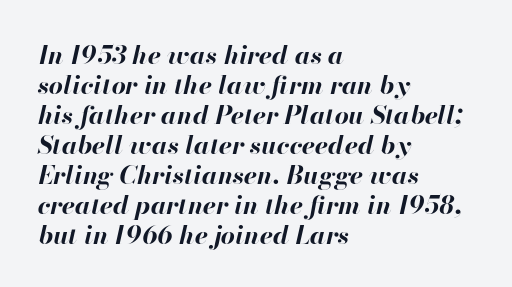
Q: Is the text bold? A: Yes.
Q: Is the text italic (slanted)? A: Yes, it leans right by about 13 degrees.
Q: Is the text underlined? A: No.
Q: How is the paragraph aligned? A: Left-aligned.
Q: Is the spacing between letters normal or unusually wide? A: Normal.
